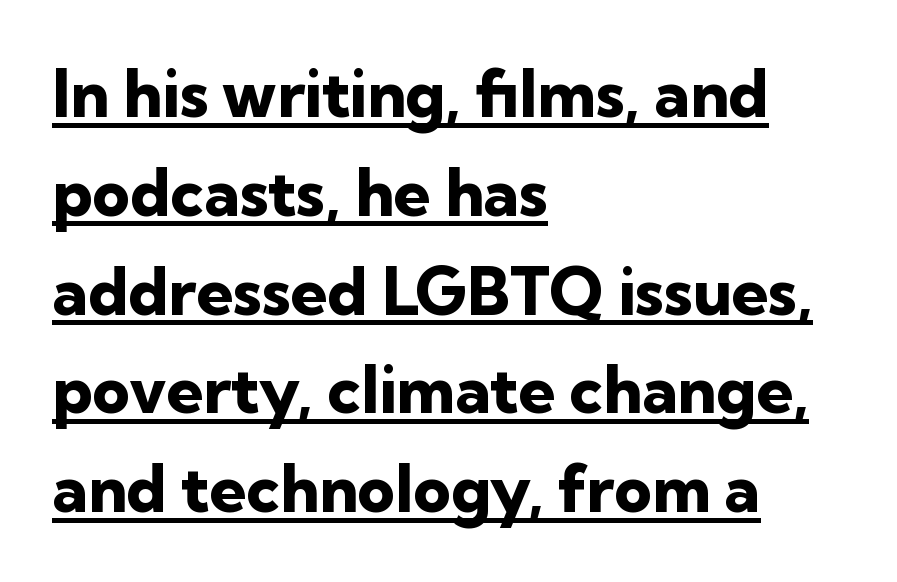
The characters look thick and weighty, a clear bold. Compared with a centered layout, this one pins lines to the left instead. Serif or sans? Sans — the stroke terminals are bare. Baseline-to-baseline distance is the conventional proportion of letter height.
